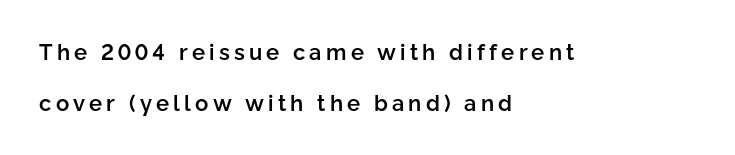
{"italic": "no", "bold": "semi", "underline": "no", "align": "left", "line_spacing": "loose", "line_spacing_ratio": 2.3, "glyph_px": 22}
